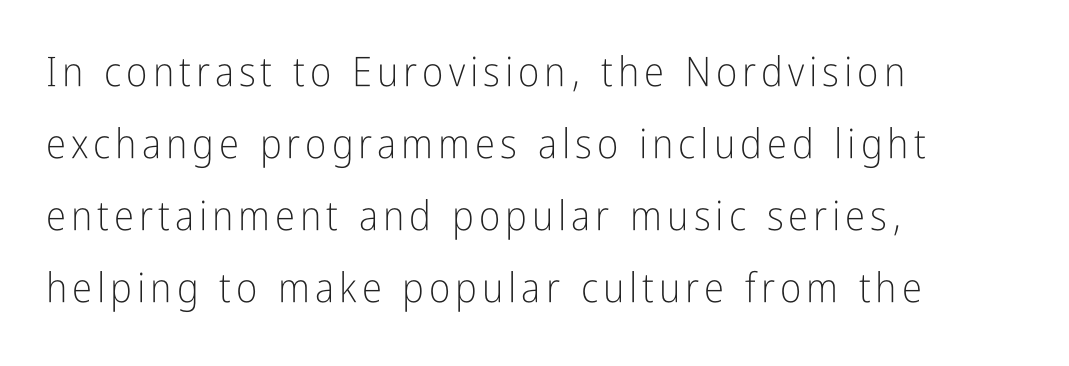
Q: Is the text bold? A: No.
Q: Is the text italic (slanted)? A: No, it is upright.
Q: Is the typeface a serif or a sans-serif typeface? A: Sans-serif.
Q: Is the text underlined? A: No.
Q: How is the paragraph aligned? A: Left-aligned.
Q: Width (condensed, normal, or wide)? A: Condensed.
Q: Stroke contrast? A: Low.
Q: x-height? A: Medium.
Q: Monospaced? A: No.
